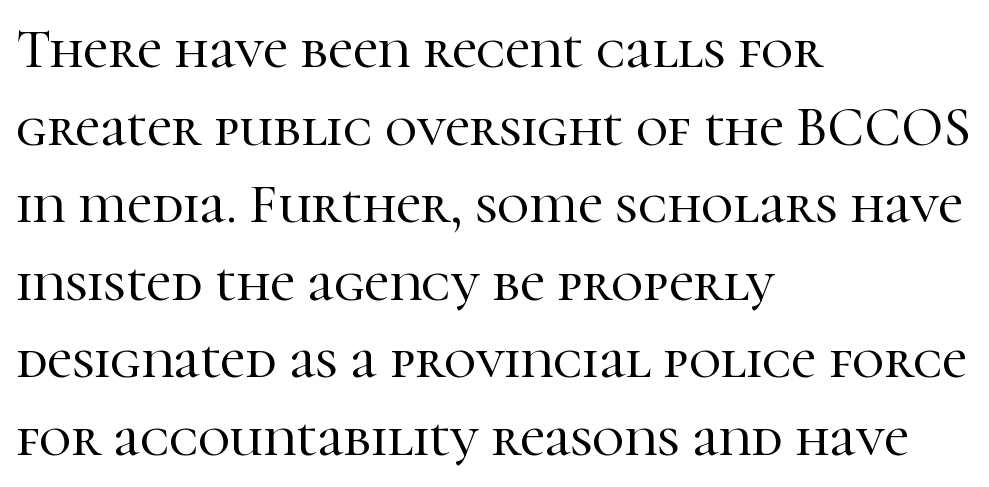
{"serif": "yes", "italic": "no", "width": "normal", "stroke_contrast": "high", "x_height": "medium", "monospaced": "no", "underline": "no", "align": "left", "line_spacing": "normal", "line_spacing_ratio": 1.41, "letter_spacing": "normal", "letter_spacing_em": 0.0, "glyph_px": 55}
